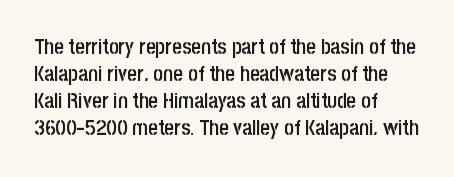
{"italic": "no", "bold": "semi", "underline": "no", "align": "left", "line_spacing": "normal", "line_spacing_ratio": 1.29, "letter_spacing": "normal", "letter_spacing_em": 0.0, "glyph_px": 21}
